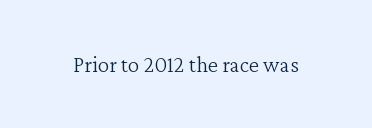
The type is set solid horizontally, with unmodified tracking. Words float on clear page, feet unadorned. A quiet, ordinary-to-light weight characterises the typeface. The type sits square on the baseline with zero lean.
